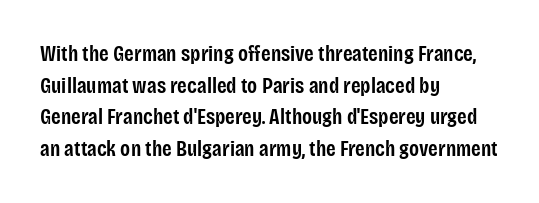
The image shows 22 px text type, upright; set left-aligned, normal line spacing (1.44x), normal letter spacing, not underlined.
